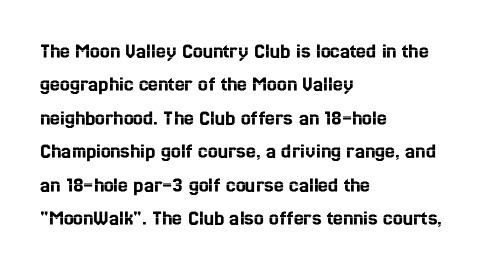
The image shows 22 px text type, upright; set left-aligned, normal line spacing (1.52x), normal letter spacing, not underlined.
